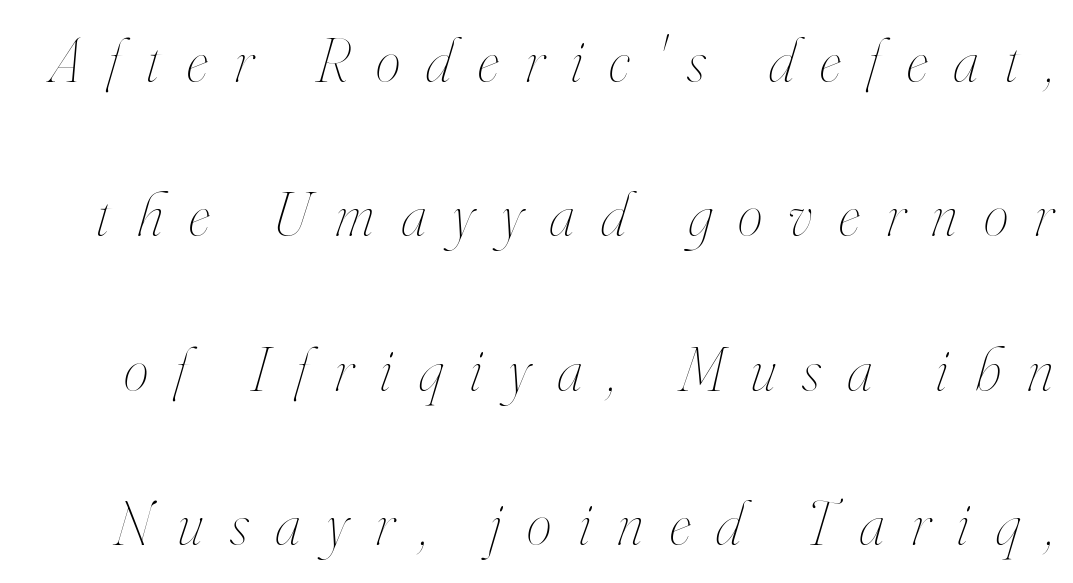
Q: Is the text bold? A: No.
Q: Is the text italic (slanted)? A: Yes, it leans right by about 16 degrees.
Q: Is the text underlined? A: No.
Q: Is the spacing between letters normal or unusually wide? A: Unusually wide.
Q: Is the spacing between lines tight, normal or loose? A: Loose.
Q: Width (condensed, normal, or wide)? A: Condensed.
Q: Stroke contrast? A: High.
Q: x-height? A: Small.
Q: Monospaced? A: No.
